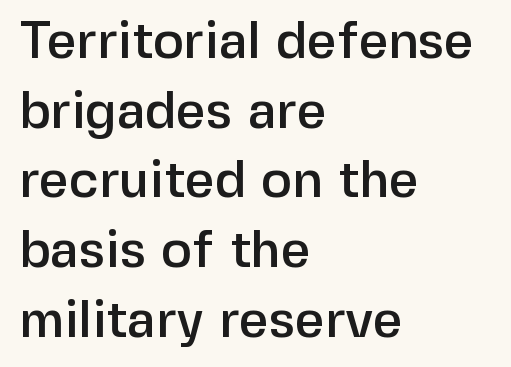
{"serif": "no", "italic": "no", "width": "normal", "stroke_contrast": "low", "x_height": "medium", "monospaced": "no", "underline": "no", "align": "left", "line_spacing": "normal", "line_spacing_ratio": 1.34, "letter_spacing": "normal", "letter_spacing_em": 0.0, "glyph_px": 52}
